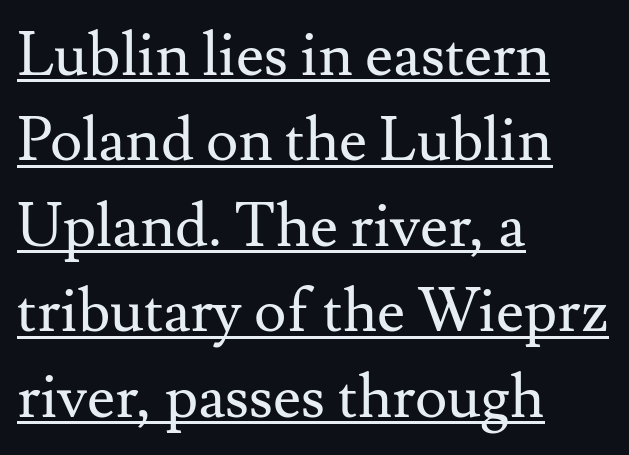
Q: Is the text bold? A: No.
Q: Is the text italic (slanted)? A: No, it is upright.
Q: Is the typeface a serif or a sans-serif typeface? A: Serif.
Q: Is the text underlined? A: Yes.
Q: How is the paragraph aligned? A: Left-aligned.
Q: Is the spacing between letters normal or unusually wide? A: Normal.
Q: Is the spacing between lines tight, normal or loose? A: Normal.
Q: Width (condensed, normal, or wide)? A: Normal.
Q: Stroke contrast? A: Medium.
Q: x-height? A: Small.
Q: Monospaced? A: No.
